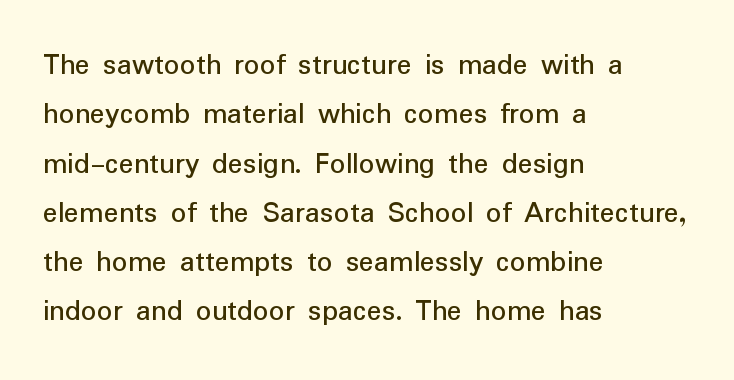
Vertically, the passage feels balanced, rows spaced as you'd expect. The area under the type is left untouched. Weight: in the light-to-regular range. This sample uses a sans-serif face. The passage shown is typed in a proportional face where columns would drift.
